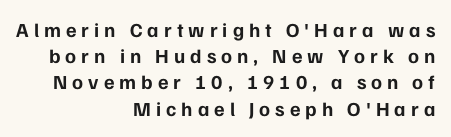
The image shows 20 px bold type, upright; set right-aligned, normal line spacing (1.31x), unusually wide letter spacing (+0.25 em), not underlined.
